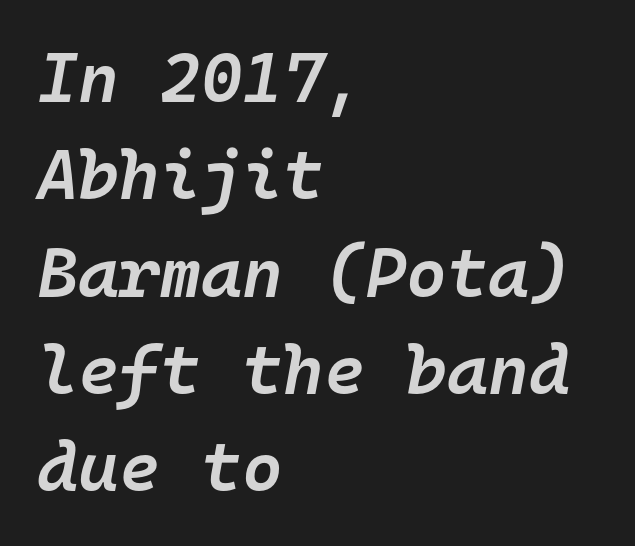
Every letter is mildly thick-stroked: semibold rather than bold. No word sits above an underline. Reading down the block, your eye returns to a fixed left position each line. Inter-character spacing is left at the font's built-in metrics.
